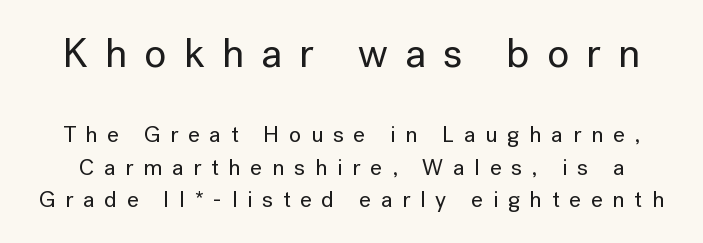
{"serif": "no", "italic": "no", "width": "normal", "stroke_contrast": "low", "x_height": "medium", "monospaced": "no", "underline": "no", "line_spacing": "normal", "line_spacing_ratio": 1.42, "letter_spacing": "wide", "letter_spacing_em": 0.42, "larger_block": "first", "size_ratio": 1.78, "glyph_px": 41}
